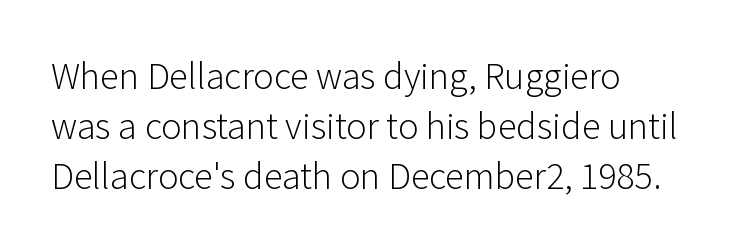
The ragged edge is on the right, which tells us the setting is flush left. Here the designer chose a conventional face with non-uniform glyph widths. This rendering employs a face without finishing strokes, i.e., a sans-serif. Does the lettering tilt? It doesn't — this is upright. Honestly, the row spacing looks completely unremarkable. The space beneath each line is pristine and unruled.
